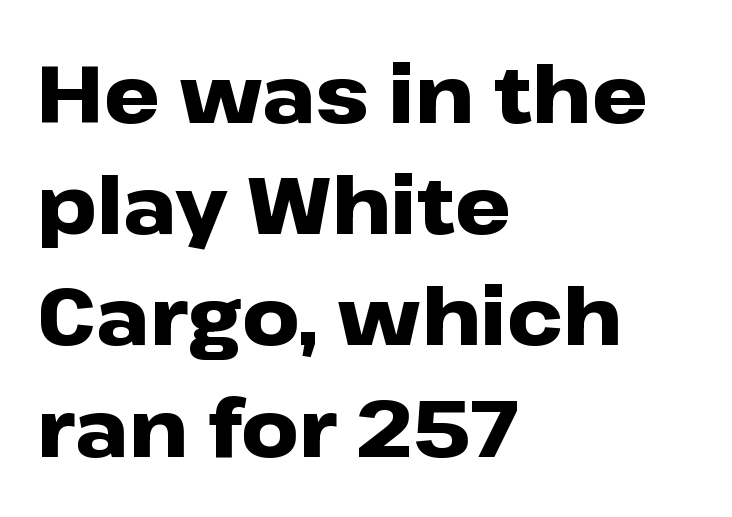
{"serif": "no", "italic": "no", "bold": "yes", "weight": "heavy", "width": "wide", "stroke_contrast": "low", "x_height": "medium", "monospaced": "no", "underline": "no", "align": "left", "line_spacing": "normal", "line_spacing_ratio": 1.39, "letter_spacing": "normal", "letter_spacing_em": 0.0, "glyph_px": 80}
